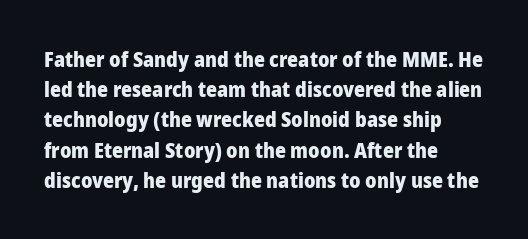
The image shows 21 px bold type, upright; set left-aligned, normal line spacing (1.44x), normal letter spacing, not underlined.
